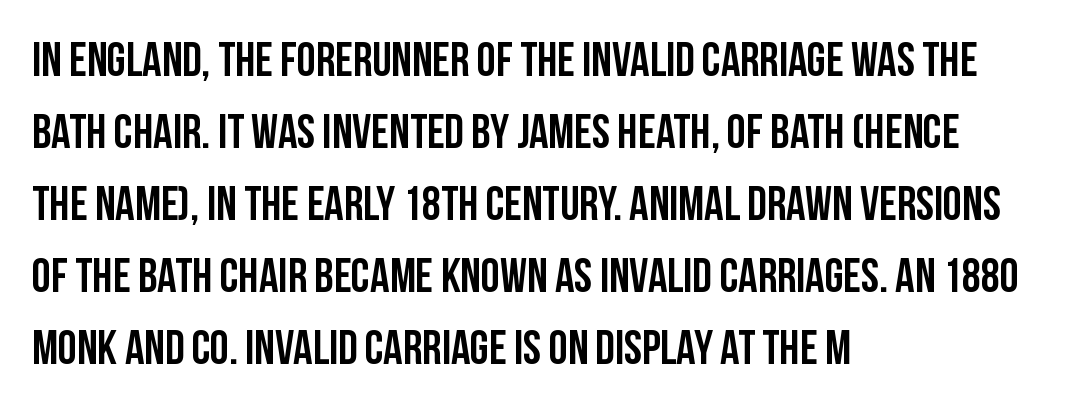
Q: Is the text italic (slanted)? A: No, it is upright.
Q: Is the typeface a serif or a sans-serif typeface? A: Sans-serif.
Q: Is the text underlined? A: No.
Q: How is the paragraph aligned? A: Left-aligned.
Q: Is the spacing between letters normal or unusually wide? A: Normal.
Q: Is the spacing between lines tight, normal or loose? A: Normal.
Q: Width (condensed, normal, or wide)? A: Condensed.
Q: Stroke contrast? A: Low.
Q: x-height? A: Large.
Q: Monospaced? A: No.
